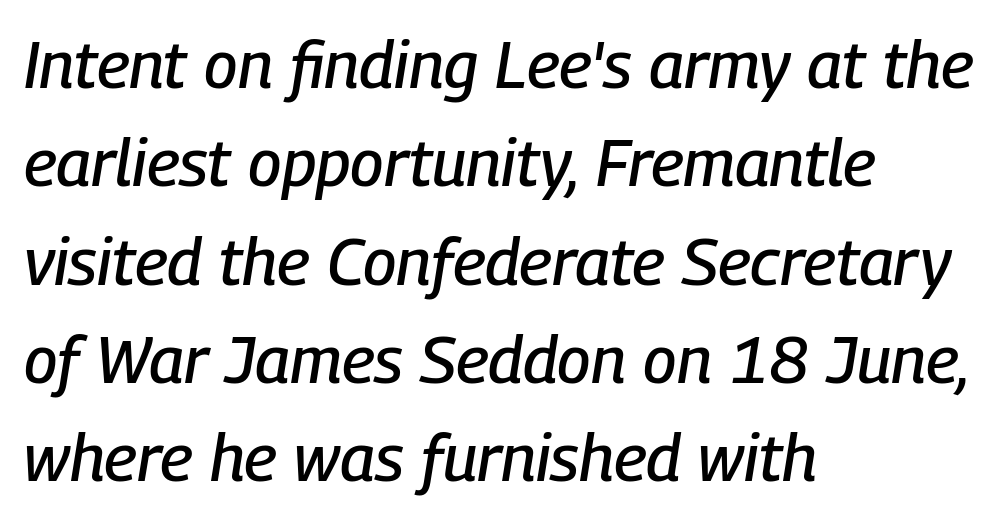
Q: Is the text italic (slanted)? A: Yes, it leans right by about 9 degrees.
Q: Is the text underlined? A: No.
Q: How is the paragraph aligned? A: Left-aligned.
Q: Is the spacing between letters normal or unusually wide? A: Normal.
Q: Is the spacing between lines tight, normal or loose? A: Normal.
Q: Width (condensed, normal, or wide)? A: Condensed.
Q: Stroke contrast? A: Low.
Q: x-height? A: Medium.
Q: Monospaced? A: No.
